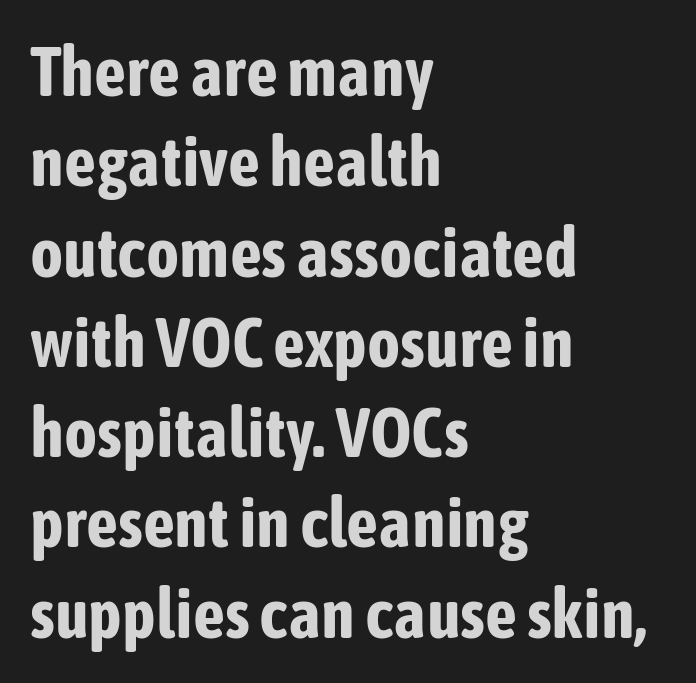
Q: Is the text bold? A: Yes.
Q: Is the text italic (slanted)? A: No, it is upright.
Q: Is the typeface a serif or a sans-serif typeface? A: Sans-serif.
Q: Is the text underlined? A: No.
Q: How is the paragraph aligned? A: Left-aligned.
Q: Is the spacing between letters normal or unusually wide? A: Normal.
Q: Is the spacing between lines tight, normal or loose? A: Normal.
Q: Width (condensed, normal, or wide)? A: Condensed.
Q: Stroke contrast? A: Low.
Q: x-height? A: Medium.
Q: Monospaced? A: No.
